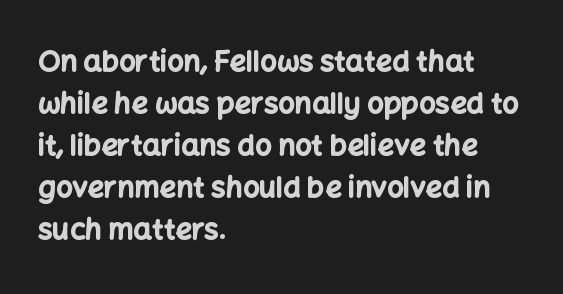
The string is rendered with underlining switched off. Strokes here are thick enough to call this a true bold. Each letter keeps its own natural width here, so spacing adapts to shape. One glance says typical: line gaps are just what's usual.
